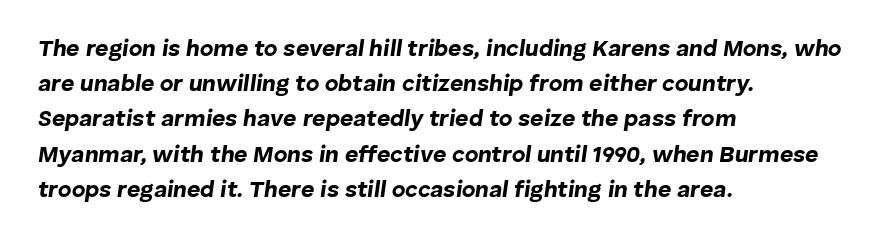
{"italic": "yes", "lean": "right", "slant_degrees": 8, "bold": "yes", "underline": "no", "align": "left", "line_spacing": "normal", "line_spacing_ratio": 1.53, "letter_spacing": "normal", "letter_spacing_em": 0.0, "glyph_px": 23}
